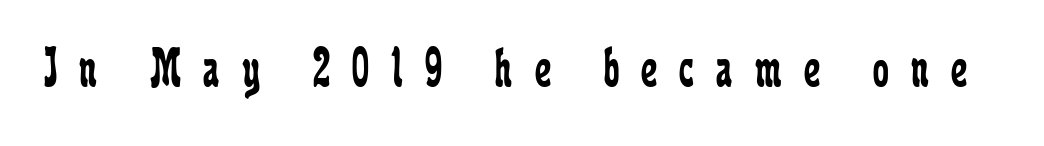
The type family on display is of the serif kind. A quiet, ordinary-to-light weight characterises the typeface. The type is letterspaced generously, with wide tracking. The passage shown is typed in a proportional face where columns would drift. Clear beneath every line of the passage.
